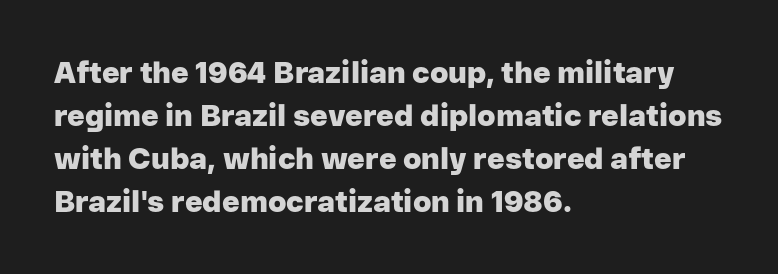
Q: Is the text bold? A: Yes.
Q: Is the text italic (slanted)? A: No, it is upright.
Q: Is the typeface a serif or a sans-serif typeface? A: Sans-serif.
Q: Is the text underlined? A: No.
Q: How is the paragraph aligned? A: Left-aligned.
Q: Is the spacing between letters normal or unusually wide? A: Normal.
Q: Is the spacing between lines tight, normal or loose? A: Normal.
Q: Width (condensed, normal, or wide)? A: Normal.
Q: Stroke contrast? A: Low.
Q: x-height? A: Medium.
Q: Monospaced? A: No.
